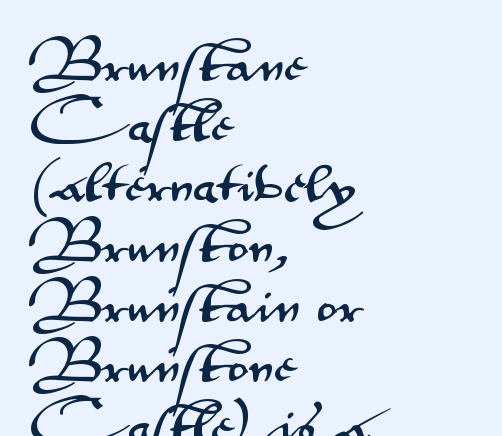
{"serif": "no", "width": "wide", "stroke_contrast": "medium", "x_height": "small", "monospaced": "no", "underline": "no", "align": "left", "line_spacing": "normal", "line_spacing_ratio": 1.4, "letter_spacing": "normal", "letter_spacing_em": 0.0, "glyph_px": 43}
